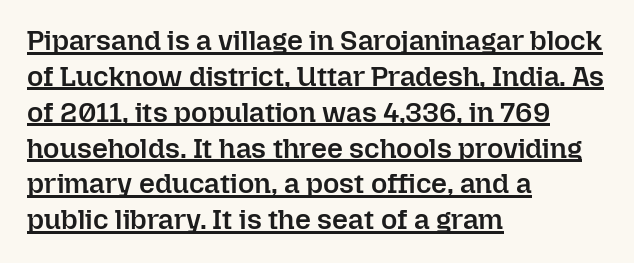
Quick note: underline on. The letters advance in unequal steps, a hallmark of proportional type. Compared with typical paragraphs, the rows here are spaced about the same. Notice how the passage keeps a crisp vertical edge on the left only. Students, this is semibold: more ink than regular, less than bold. Posture: upright roman.
